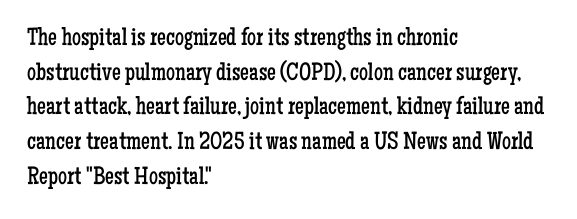
The image shows 25 px text type, upright; set left-aligned, normal line spacing (1.39x), normal letter spacing, not underlined.
